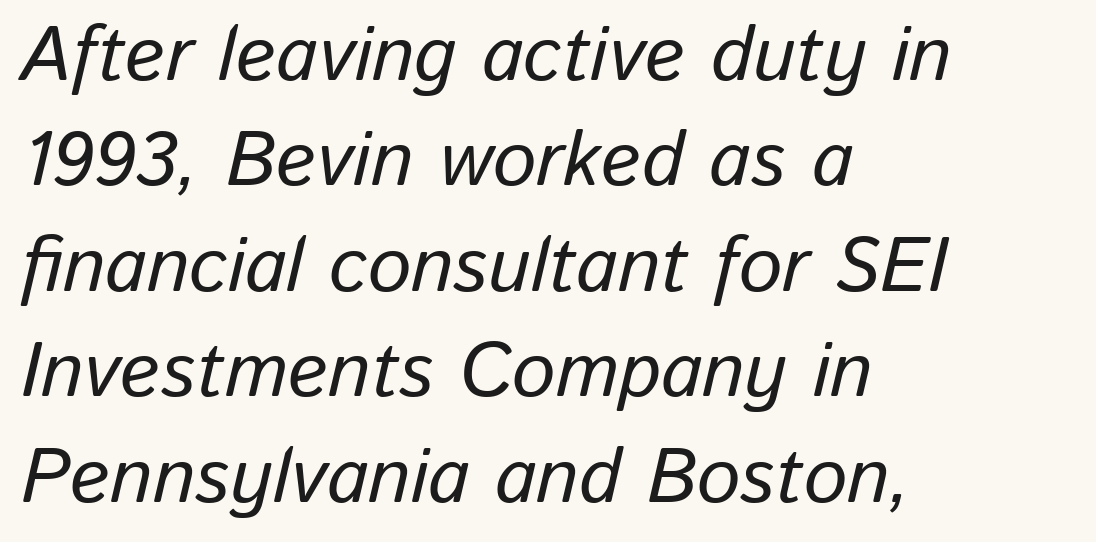
An italicized treatment has been applied to the whole sample. The compositor pushed each line to the left boundary. These lines sit exactly where default settings would place them. Each word holds together tightly as a unit, with standard inter-letter gaps.
